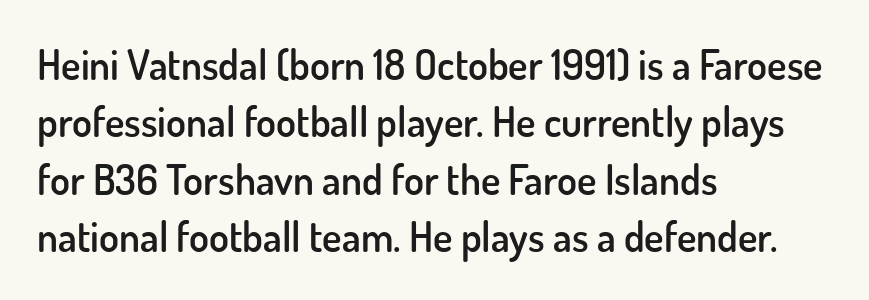
Summary of vertical rhythm: regular, with standard interline spacing. Unlike italic type, these characters show no tilt at all. The font family rendered here belongs to the sans-serif group. Where is the straight margin? On the left. The face used here is rendered with its standard letterfit.
